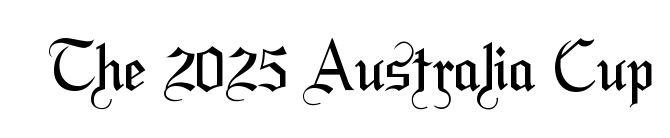
{"serif": "no", "bold": "no", "weight": "regular", "width": "condensed", "stroke_contrast": "medium", "x_height": "medium", "monospaced": "no", "underline": "no", "letter_spacing": "normal", "letter_spacing_em": 0.0, "glyph_px": 64}
